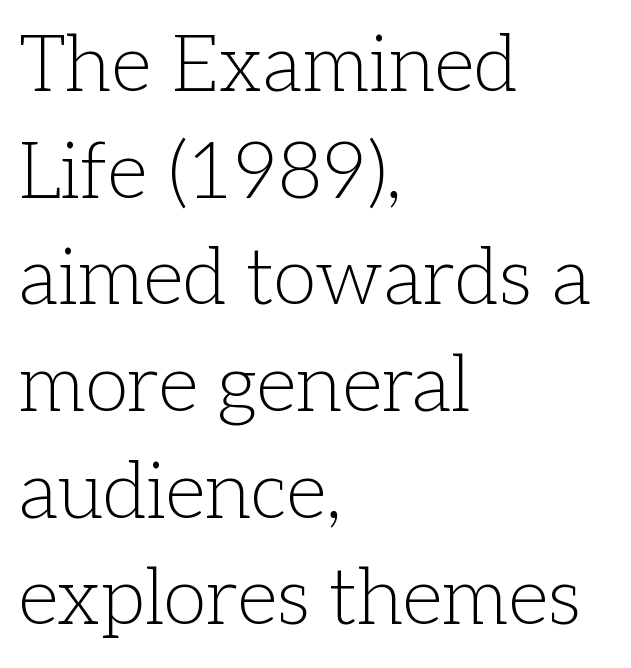
The image shows 79 px light serif type, upright; set left-aligned, normal line spacing (1.35x), normal letter spacing, not underlined; low stroke contrast and a medium x-height.
